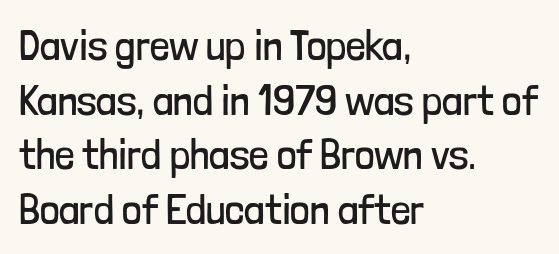
No feet cap the strokes, marking this as sans-serif type. The words here are not underlined. Students, note that the glyphs here touch the page at normal intervals. A typesetter would call this proportional, since set widths differ per character. A classic flush-left, rag-right setting is used for this passage.
